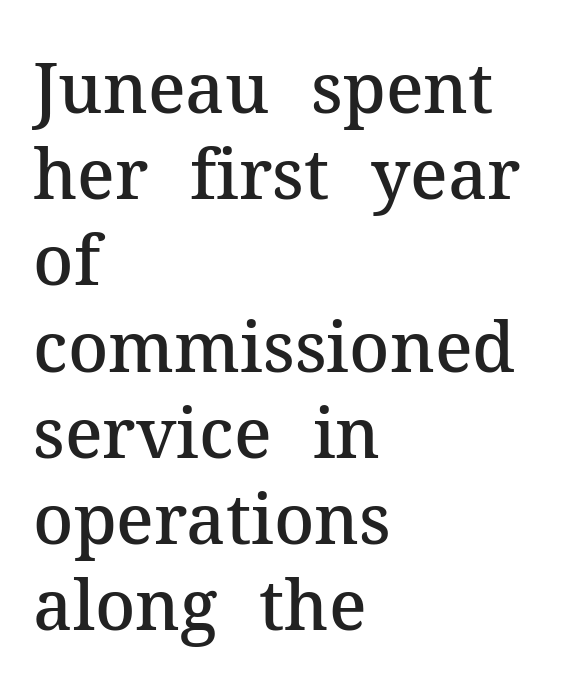
This block has exactly the height ordinary leading produces. The area under the type is left untouched. This sample has the flowing, uneven cadence of proportional lettering. This sample uses plain, unmodified letter spacing.
